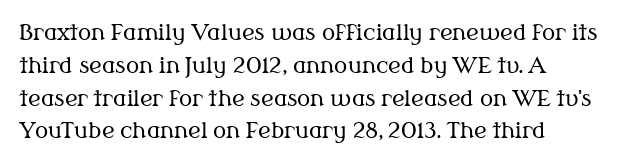
Q: Is the text bold? A: No.
Q: Is the text italic (slanted)? A: No, it is upright.
Q: Is the text underlined? A: No.
Q: How is the paragraph aligned? A: Left-aligned.
Q: Is the spacing between letters normal or unusually wide? A: Normal.
Q: Is the spacing between lines tight, normal or loose? A: Normal.
